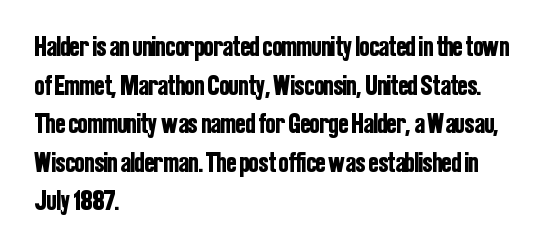
The image shows 29 px condensed sans-serif type, upright; set left-aligned, normal line spacing (1.33x), normal letter spacing, not underlined; low stroke contrast and a medium x-height.
